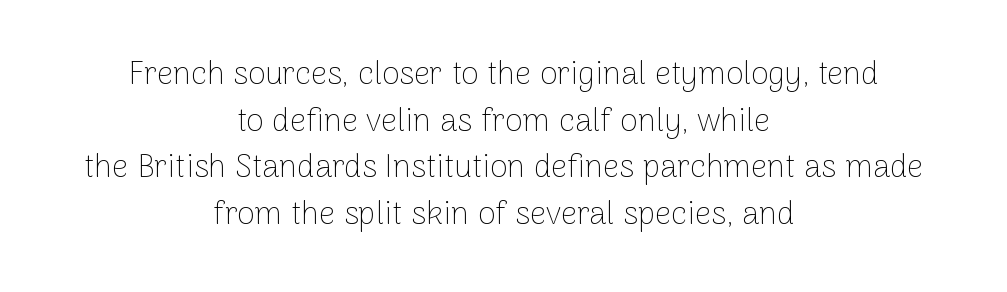
The axis of the letterforms is exactly vertical. Students, note that the glyphs here touch the page at normal intervals. These lines are rendered in a variable-pitch font. The letters carry no serifs — their stems end cleanly without finishing strokes. Summary of vertical rhythm: regular, with standard interline spacing.
